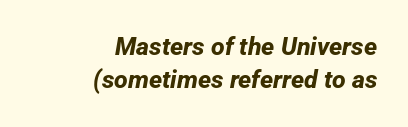
The image shows 25 px bold type; set right-aligned, normal line spacing (1.33x), normal letter spacing, not underlined.
